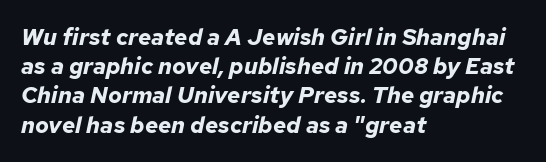
The image shows 23 px bold type, italic (leaning right); set left-aligned, normal line spacing (1.27x), normal letter spacing, not underlined.
